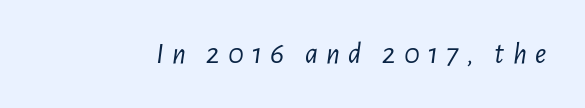
The image shows 30 px light, condensed type, italic (leaning right); set unusually wide letter spacing (+0.27 em), not underlined; low stroke contrast and a medium x-height.
